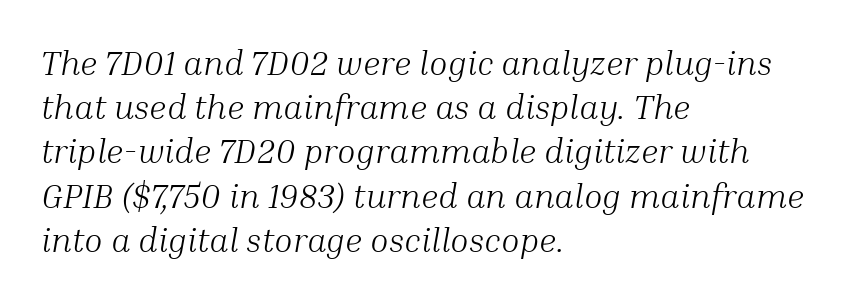
Every character sits at an angle, as italics do. Weight class: somewhere from thin through regular. Compared with typical paragraphs, the rows here are spaced about the same. Visually the block forms a straight wall on the left and a jagged coastline on the right. Varying glyph widths throughout — classic text-font behaviour.
